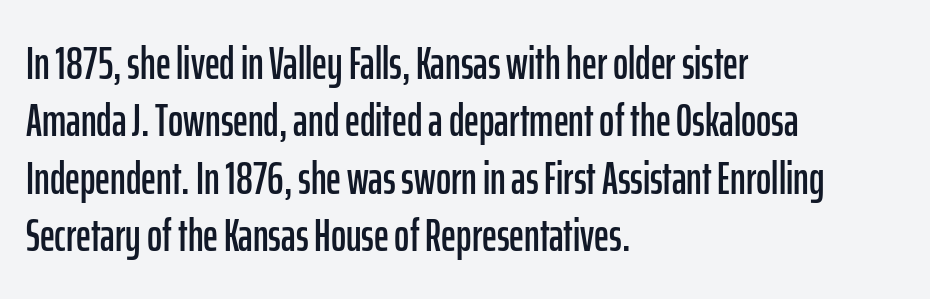
Q: Is the text italic (slanted)? A: No, it is upright.
Q: Is the typeface a serif or a sans-serif typeface? A: Sans-serif.
Q: Is the text underlined? A: No.
Q: How is the paragraph aligned? A: Left-aligned.
Q: Is the spacing between letters normal or unusually wide? A: Normal.
Q: Is the spacing between lines tight, normal or loose? A: Normal.
Q: Width (condensed, normal, or wide)? A: Condensed.
Q: Stroke contrast? A: Low.
Q: x-height? A: Medium.
Q: Monospaced? A: No.
